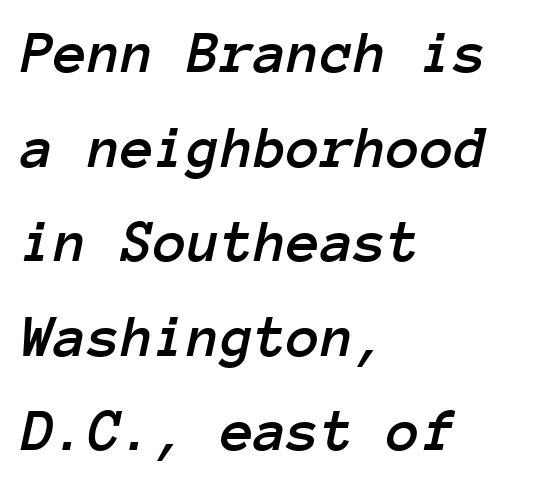
Q: Is the text italic (slanted)? A: Yes, it leans right by about 12 degrees.
Q: Is the text underlined? A: No.
Q: How is the paragraph aligned? A: Left-aligned.
Q: Is the spacing between letters normal or unusually wide? A: Normal.
Q: Is the spacing between lines tight, normal or loose? A: Normal.
Q: Width (condensed, normal, or wide)? A: Normal.
Q: Stroke contrast? A: Low.
Q: x-height? A: Medium.
Q: Monospaced? A: Yes.
